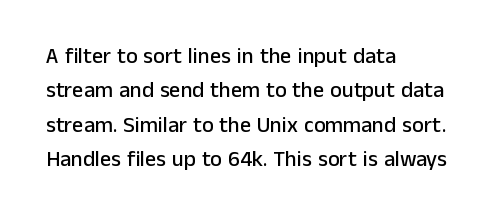
{"italic": "no", "underline": "no", "align": "left", "line_spacing": "normal", "line_spacing_ratio": 1.56, "letter_spacing": "normal", "letter_spacing_em": 0.0, "glyph_px": 22}
